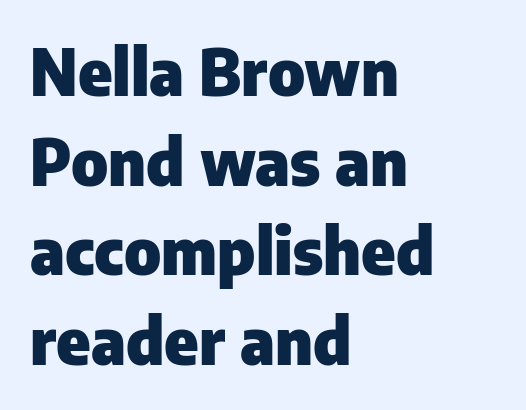
{"serif": "no", "italic": "no", "bold": "yes", "weight": "heavy", "width": "normal", "stroke_contrast": "low", "x_height": "medium", "monospaced": "no", "underline": "no", "align": "left", "line_spacing": "normal", "line_spacing_ratio": 1.4, "letter_spacing": "normal", "letter_spacing_em": 0.0, "glyph_px": 64}
